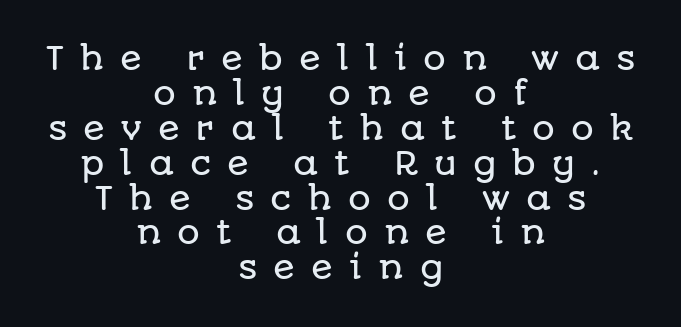
Q: Is the text italic (slanted)? A: No, it is upright.
Q: Is the typeface a serif or a sans-serif typeface? A: Sans-serif.
Q: Is the text underlined? A: No.
Q: How is the paragraph aligned? A: Centered.
Q: Is the spacing between letters normal or unusually wide? A: Unusually wide.
Q: Is the spacing between lines tight, normal or loose? A: Tight.
Q: Width (condensed, normal, or wide)? A: Normal.
Q: Stroke contrast? A: Low.
Q: x-height? A: Large.
Q: Monospaced? A: No.
